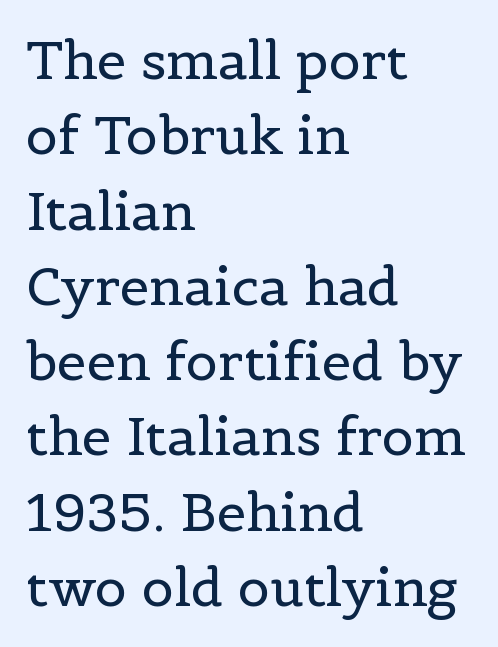
The image shows 53 px regular-weight serif type, upright; set left-aligned, normal line spacing (1.42x), normal letter spacing, not underlined; a medium x-height.
